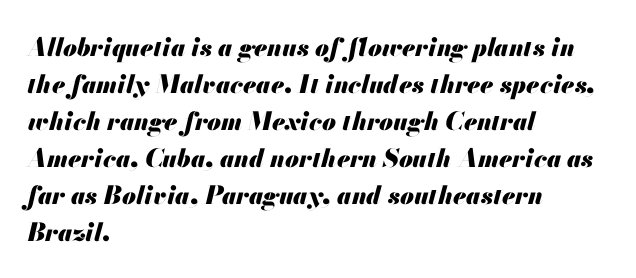
Q: Is the text bold? A: Yes.
Q: Is the text italic (slanted)? A: Yes, it leans right by about 13 degrees.
Q: Is the text underlined? A: No.
Q: How is the paragraph aligned? A: Left-aligned.
Q: Is the spacing between letters normal or unusually wide? A: Normal.
Q: Is the spacing between lines tight, normal or loose? A: Normal.
